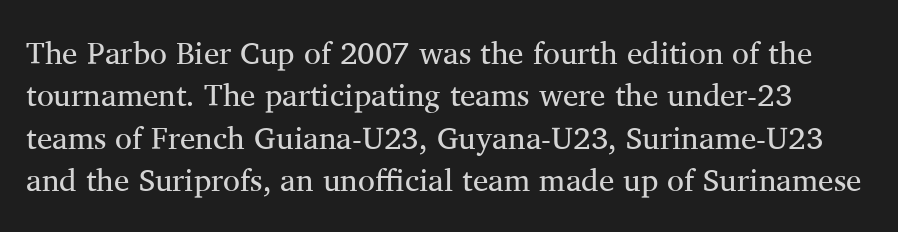
Underlining? Definitely not there. A roman cut, with each character standing at attention. Looks like regular typesetting: each glyph gets only the width it needs. Characters follow at the spacing the type designer built in. Interline gaps are of average width in this sample. The cut favours lightness, reaching ordinary text weight at its darkest.
